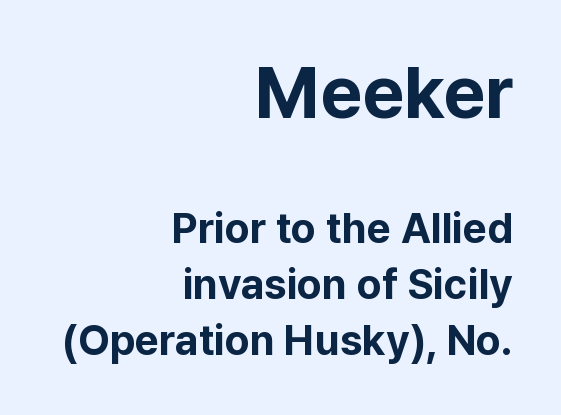
Q: Is the text bold? A: Yes.
Q: Is the text italic (slanted)? A: No, it is upright.
Q: Is the typeface a serif or a sans-serif typeface? A: Sans-serif.
Q: Is the text underlined? A: No.
Q: How is the paragraph aligned? A: Right-aligned.
Q: Is the spacing between letters normal or unusually wide? A: Normal.
Q: Is the spacing between lines tight, normal or loose? A: Normal.
Q: Which block of text is set in a larger size, the first (top) or the second (bottom)? A: The first (top) one.
Q: Width (condensed, normal, or wide)? A: Normal.
Q: Stroke contrast? A: Low.
Q: x-height? A: Medium.
Q: Monospaced? A: No.
